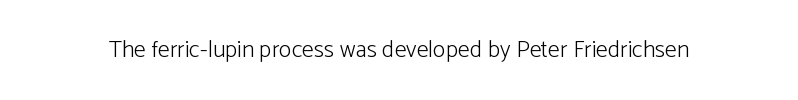
Q: Is the text bold? A: No.
Q: Is the text italic (slanted)? A: No, it is upright.
Q: Is the text underlined? A: No.
Q: Is the spacing between letters normal or unusually wide? A: Normal.
